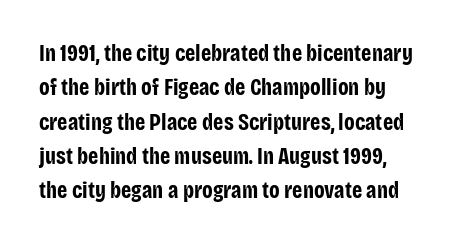
Q: Is the text bold? A: Yes.
Q: Is the text italic (slanted)? A: No, it is upright.
Q: Is the text underlined? A: No.
Q: Is the spacing between letters normal or unusually wide? A: Normal.
Q: Is the spacing between lines tight, normal or loose? A: Normal.
